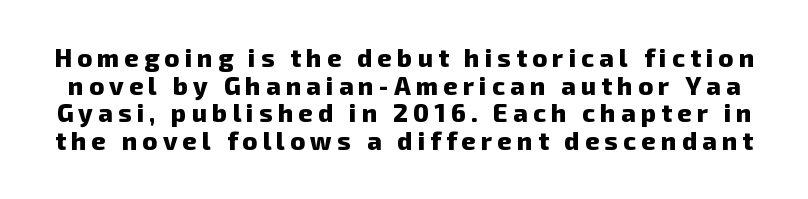
Q: Is the text bold? A: Yes.
Q: Is the text underlined? A: No.
Q: Is the spacing between letters normal or unusually wide? A: Unusually wide.
Q: Is the spacing between lines tight, normal or loose? A: Tight.
